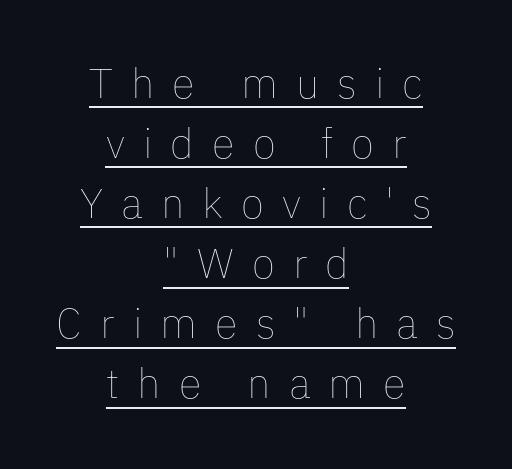
{"italic": "no", "bold": "no", "weight": "thin", "width": "normal", "stroke_contrast": "low", "x_height": "medium", "monospaced": "no", "underline": "yes", "align": "center", "line_spacing": "normal", "line_spacing_ratio": 1.43, "letter_spacing": "wide", "letter_spacing_em": 0.43, "glyph_px": 42}
